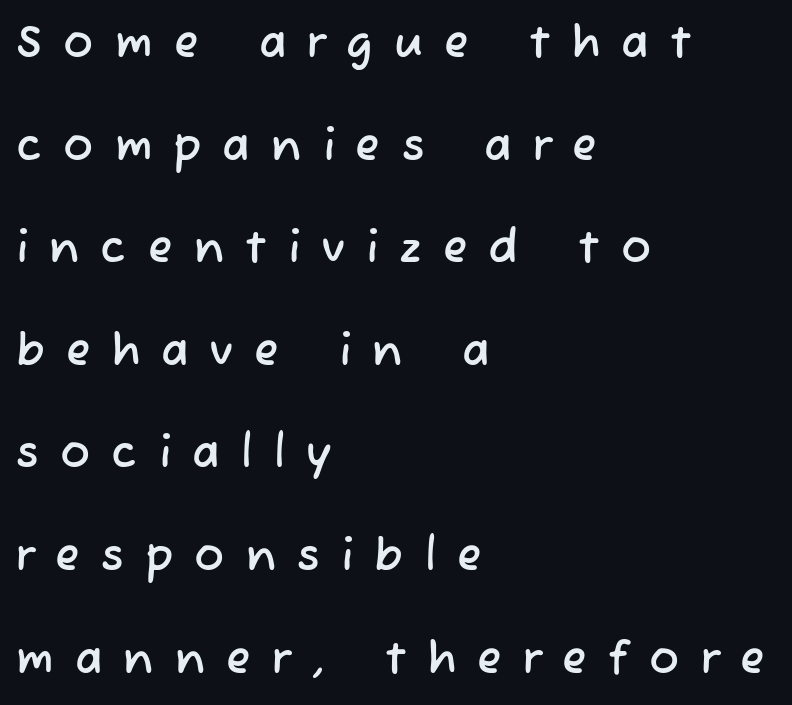
{"serif": "no", "width": "normal", "stroke_contrast": "low", "x_height": "medium", "monospaced": "no", "underline": "no", "align": "left", "line_spacing": "loose", "line_spacing_ratio": 2.28, "letter_spacing": "wide", "letter_spacing_em": 0.47, "glyph_px": 45}
